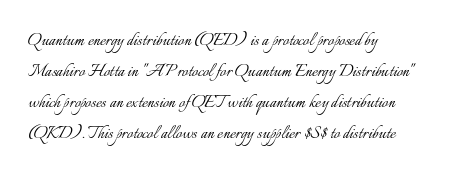
The image shows 21 px text type; set left-aligned, normal line spacing (1.47x), normal letter spacing, not underlined.
